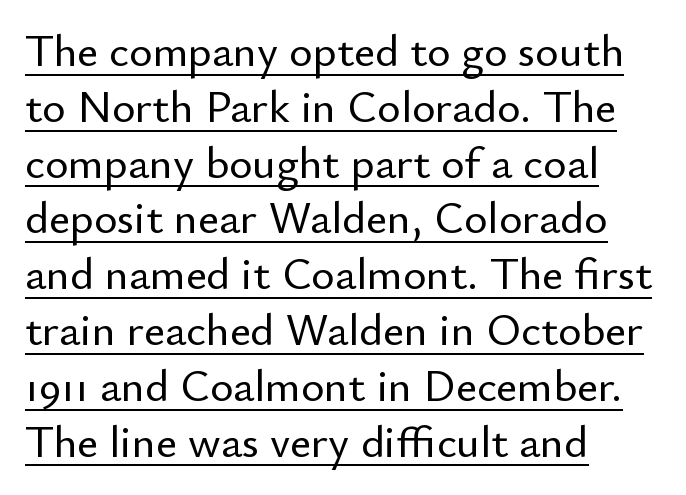
In terms of posture, this sample is upright. Does the copy run flush right? No — it runs flush left. Looks like someone drew a line under every word here. Each letter keeps its own natural width here, so spacing adapts to shape. In terms of letterspacing, this is plain default setting. The typeface chosen for these lines omits serifs.
